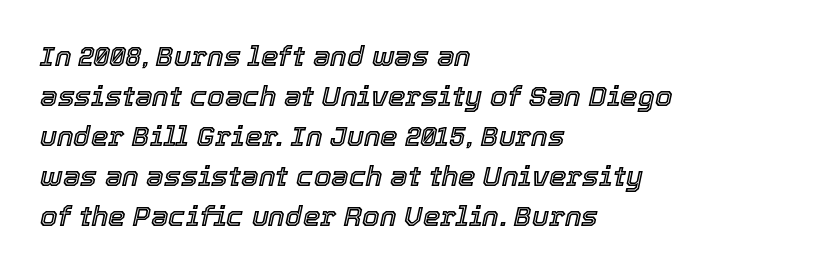
The baseline area is clear. Proportional: the letters do not fall into vertical columns. The rendering uses a moderate line-height, typical for paragraphs. Horizontally, the lines are justified to the leading edge only. The type is set solid horizontally, with unmodified tracking.
